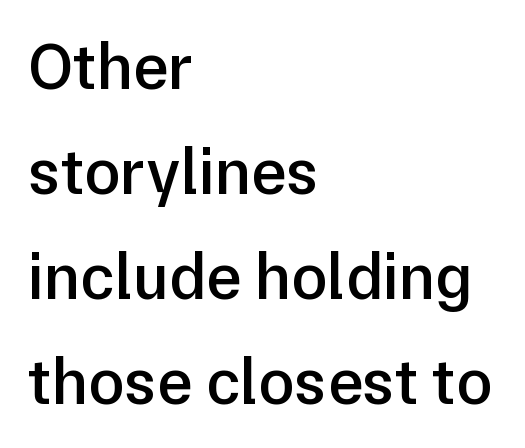
Which margin do the lines hug? The left one — the right edge is uneven. Only glyphs here, with clear space below each row. The lines sit at an ordinary, default distance from one another. This is the regular roman posture of the typeface. Does the type have serifs? No, each stem ends abruptly. These lines are rendered in a variable-pitch font.
